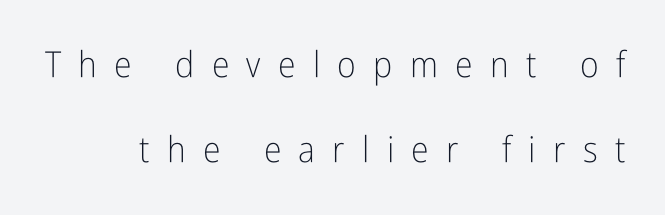
Q: Is the text bold? A: No.
Q: Is the text italic (slanted)? A: No, it is upright.
Q: Is the typeface a serif or a sans-serif typeface? A: Sans-serif.
Q: Is the text underlined? A: No.
Q: How is the paragraph aligned? A: Right-aligned.
Q: Is the spacing between letters normal or unusually wide? A: Unusually wide.
Q: Is the spacing between lines tight, normal or loose? A: Loose.
Q: Width (condensed, normal, or wide)? A: Condensed.
Q: Stroke contrast? A: Low.
Q: x-height? A: Medium.
Q: Monospaced? A: No.
